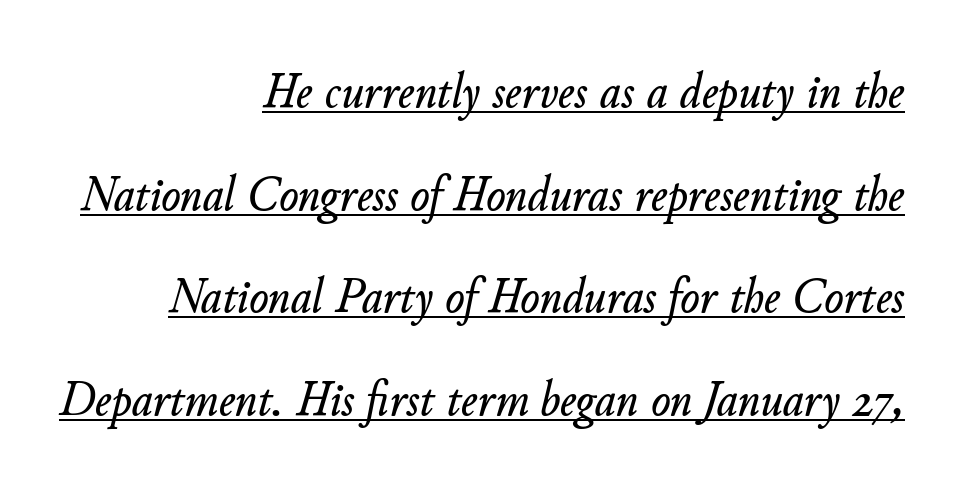
{"italic": "yes", "lean": "right", "slant_degrees": 11, "width": "normal", "stroke_contrast": "low", "x_height": "small", "monospaced": "no", "underline": "yes", "align": "right", "line_spacing": "loose", "line_spacing_ratio": 2.01, "letter_spacing": "normal", "letter_spacing_em": 0.0, "glyph_px": 51}
